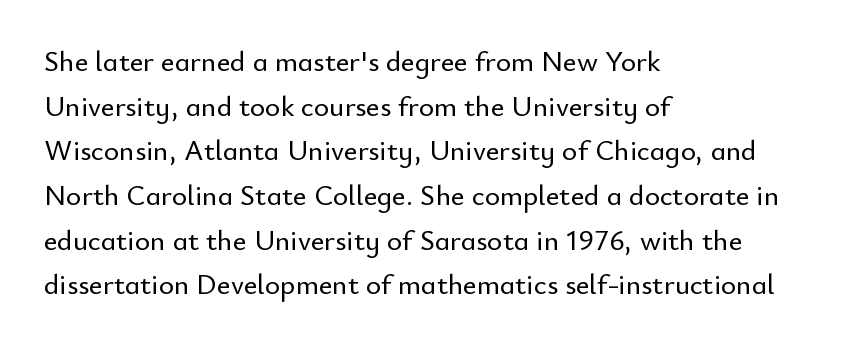
The image shows 29 px sans-serif type, upright; set left-aligned, normal line spacing (1.54x), normal letter spacing, not underlined; low stroke contrast and a small x-height.
